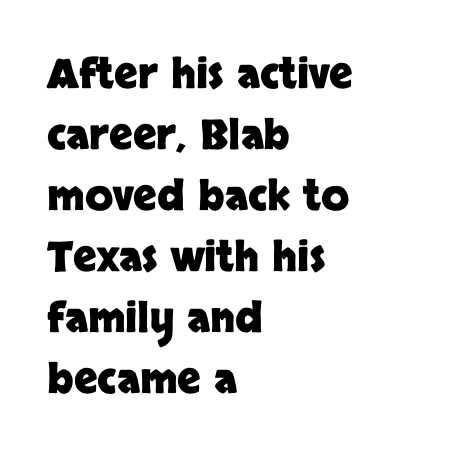
Leading matches the norm, producing a regular column. The text block is weighted toward the left margin, trailing off unevenly rightward. The sample has been set heavy, in full bold. This is the regular roman posture of the typeface.
